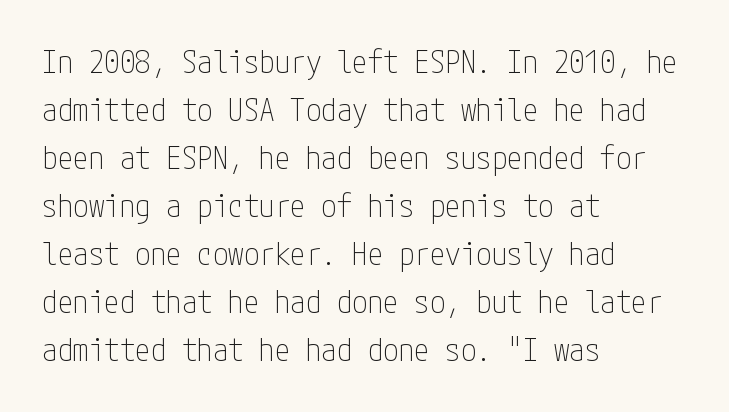
{"serif": "no", "italic": "no", "bold": "no", "weight": "thin", "width": "condensed", "stroke_contrast": "low", "x_height": "medium", "underline": "no", "align": "left", "line_spacing": "normal", "line_spacing_ratio": 1.55, "letter_spacing": "normal", "letter_spacing_em": 0.0, "glyph_px": 31}
